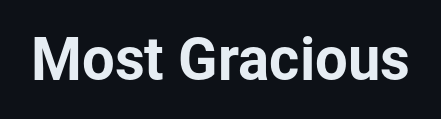
{"serif": "no", "italic": "no", "width": "normal", "stroke_contrast": "low", "x_height": "medium", "monospaced": "no", "underline": "no", "letter_spacing": "normal", "letter_spacing_em": 0.0, "glyph_px": 58}
